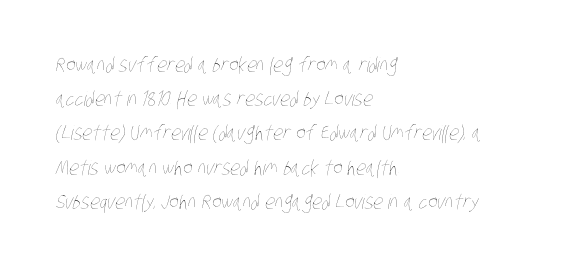
{"bold": "no", "underline": "no", "align": "left", "line_spacing_ratio": 1.71, "letter_spacing": "normal", "letter_spacing_em": 0.0, "glyph_px": 20}
